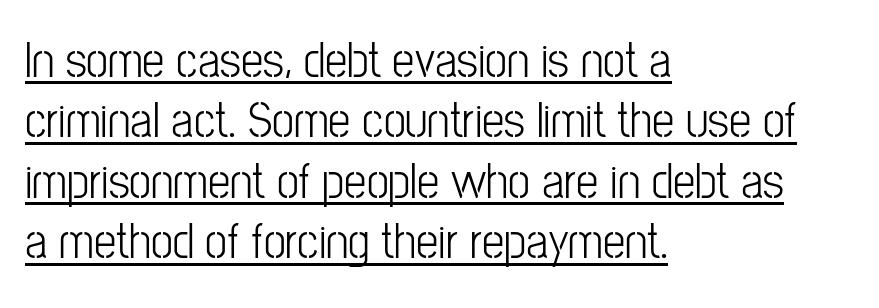
The image shows 50 px light, condensed sans-serif type, upright; set left-aligned, line spacing 1.21x, normal letter spacing, underlined; low stroke contrast and a medium x-height.
